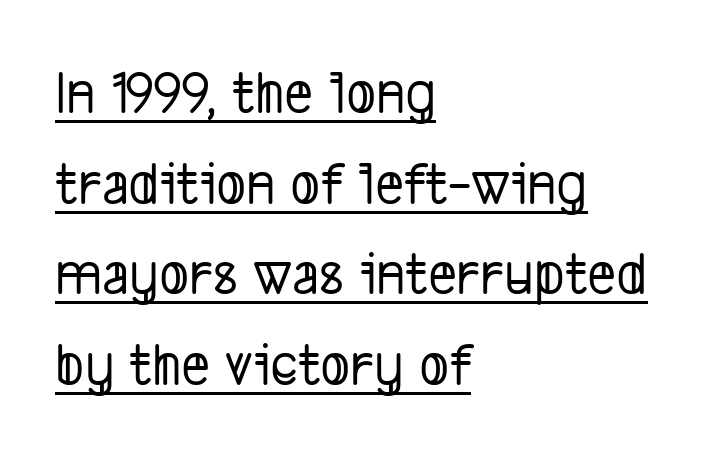
These lines sit exactly where default settings would place them. Which margin do the lines hug? The left one — the right edge is uneven. The designer went with a sans here, leaving each stem footless. Underlined type. The rendering keeps characters at their native spacing.
